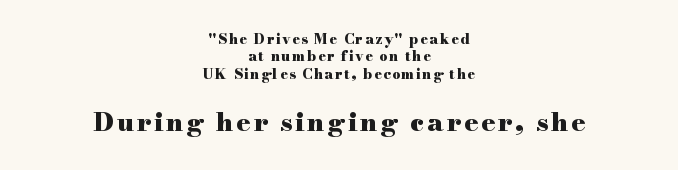
The image shows 26 px bold type, upright; set centered, line spacing 1.24x, not underlined; the second (bottom) block is 1.86x larger.
